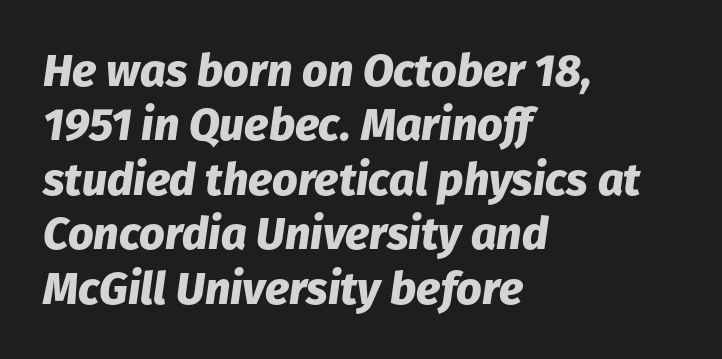
Q: Is the text bold? A: Yes.
Q: Is the text italic (slanted)? A: Yes, it leans right by about 8 degrees.
Q: Is the text underlined? A: No.
Q: How is the paragraph aligned? A: Left-aligned.
Q: Is the spacing between letters normal or unusually wide? A: Normal.
Q: Width (condensed, normal, or wide)? A: Normal.
Q: Stroke contrast? A: Low.
Q: x-height? A: Medium.
Q: Monospaced? A: No.
